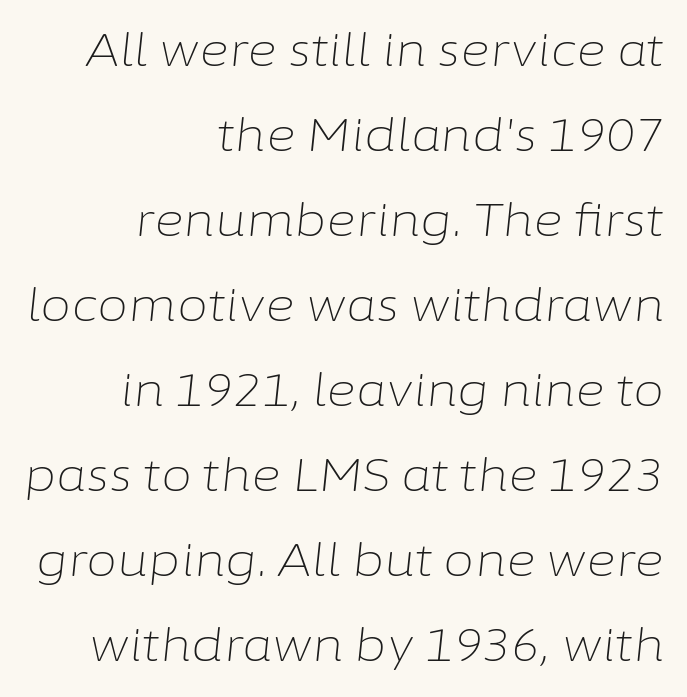
A clean baseline with only descenders dipping below it. A flush-right, rag-left setting is used for this passage. Designer's note — italics engaged. Look at the tracking — it's just the regular setting, nothing added. Is this a heavy cut? Hardly; it is regular or lighter. Looks like regular typesetting: each glyph gets only the width it needs.
